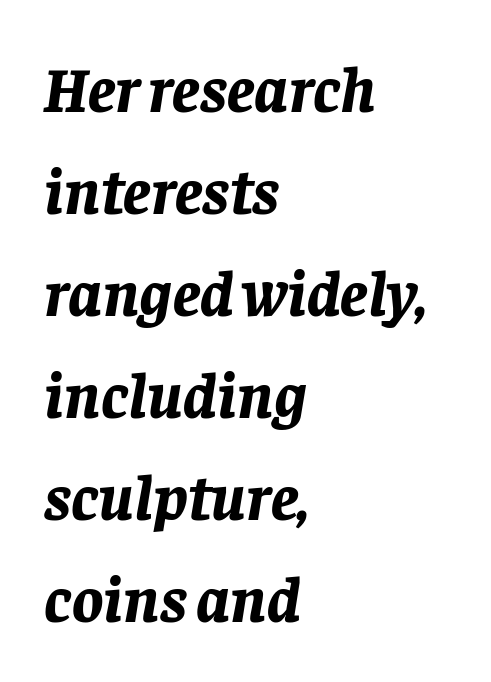
Q: Is the text bold? A: Yes.
Q: Is the text italic (slanted)? A: Yes, it leans right by about 8 degrees.
Q: Is the text underlined? A: No.
Q: How is the paragraph aligned? A: Left-aligned.
Q: Is the spacing between letters normal or unusually wide? A: Normal.
Q: Is the spacing between lines tight, normal or loose? A: Normal.
Q: Width (condensed, normal, or wide)? A: Normal.
Q: Stroke contrast? A: Low.
Q: x-height? A: Large.
Q: Monospaced? A: No.
